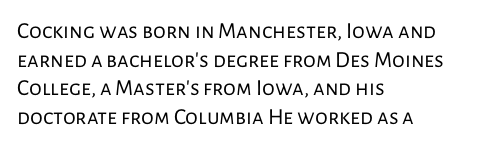
Q: Is the text bold? A: No.
Q: Is the text italic (slanted)? A: No, it is upright.
Q: Is the text underlined? A: No.
Q: How is the paragraph aligned? A: Left-aligned.
Q: Is the spacing between letters normal or unusually wide? A: Normal.
Q: Is the spacing between lines tight, normal or loose? A: Normal.
